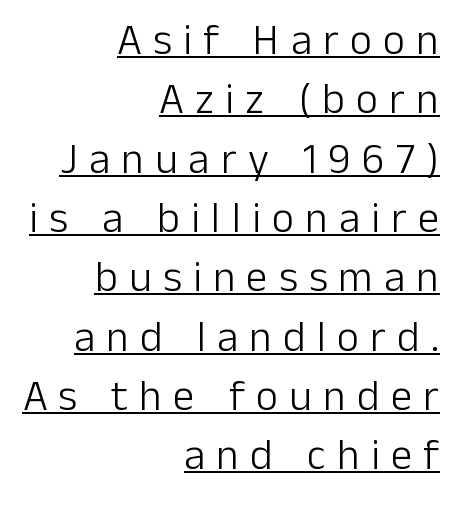
Q: Is the text bold? A: No.
Q: Is the text italic (slanted)? A: No, it is upright.
Q: Is the typeface a serif or a sans-serif typeface? A: Sans-serif.
Q: Is the text underlined? A: Yes.
Q: How is the paragraph aligned? A: Right-aligned.
Q: Is the spacing between letters normal or unusually wide? A: Unusually wide.
Q: Is the spacing between lines tight, normal or loose? A: Normal.
Q: Width (condensed, normal, or wide)? A: Normal.
Q: Stroke contrast? A: Low.
Q: x-height? A: Medium.
Q: Monospaced? A: No.
